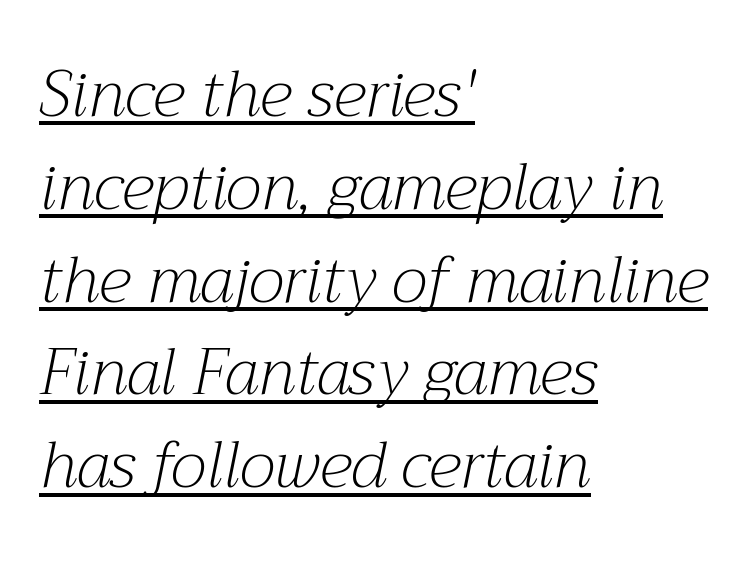
Q: Is the text bold? A: No.
Q: Is the text italic (slanted)? A: Yes, it leans right by about 12 degrees.
Q: Is the typeface a serif or a sans-serif typeface? A: Serif.
Q: Is the text underlined? A: Yes.
Q: How is the paragraph aligned? A: Left-aligned.
Q: Is the spacing between letters normal or unusually wide? A: Normal.
Q: Is the spacing between lines tight, normal or loose? A: Normal.
Q: Width (condensed, normal, or wide)? A: Normal.
Q: Stroke contrast? A: Medium.
Q: x-height? A: Medium.
Q: Monospaced? A: No.
